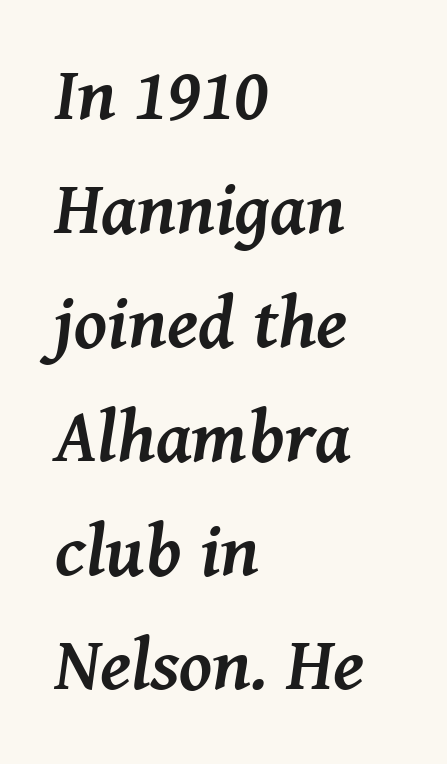
Q: Is the text bold? A: Yes.
Q: Is the text italic (slanted)? A: Yes, it leans right by about 8 degrees.
Q: Is the typeface a serif or a sans-serif typeface? A: Serif.
Q: Is the text underlined? A: No.
Q: How is the paragraph aligned? A: Left-aligned.
Q: Is the spacing between letters normal or unusually wide? A: Normal.
Q: Is the spacing between lines tight, normal or loose? A: Normal.
Q: Width (condensed, normal, or wide)? A: Normal.
Q: Stroke contrast? A: Medium.
Q: x-height? A: Medium.
Q: Monospaced? A: No.
